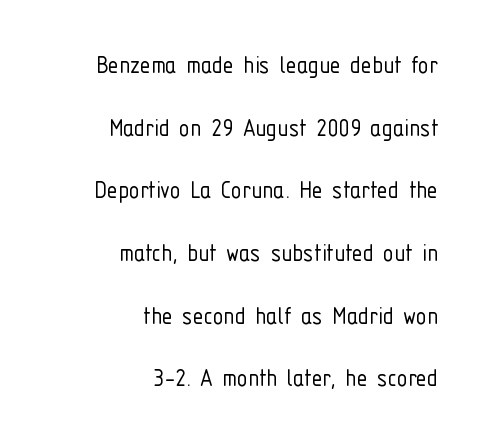
Q: Is the text bold? A: No.
Q: Is the text italic (slanted)? A: No, it is upright.
Q: Is the text underlined? A: No.
Q: How is the paragraph aligned? A: Right-aligned.
Q: Is the spacing between letters normal or unusually wide? A: Normal.
Q: Is the spacing between lines tight, normal or loose? A: Loose.
